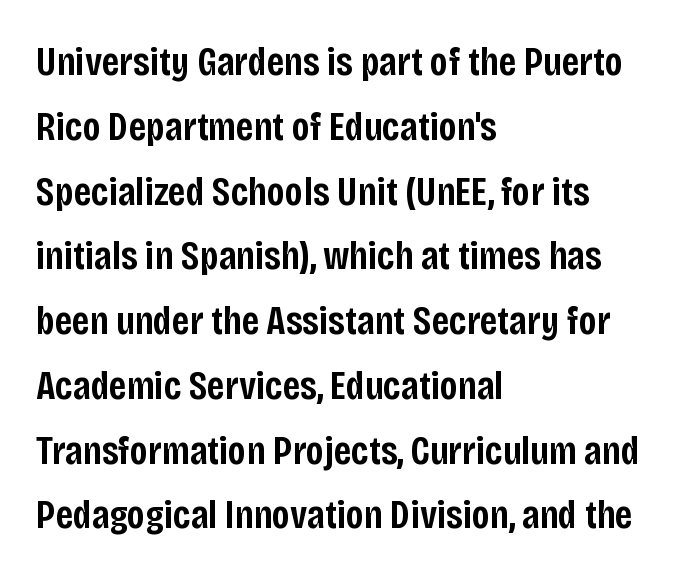
Weight: semibold (demi). These lines are composed in type without serifs. These lines sit exactly where default settings would place them. Tall strokes in this sample are plumb rather than angled.
